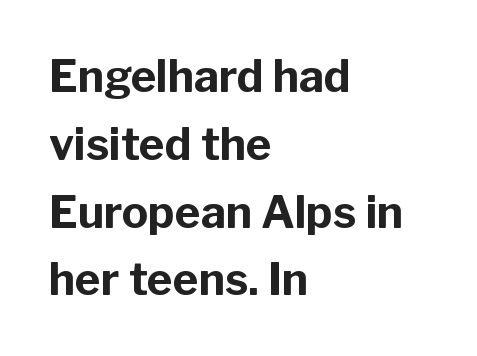
The image shows 44 px bold sans-serif type, upright; set left-aligned, normal line spacing (1.54x), normal letter spacing, not underlined; low stroke contrast and a medium x-height.
